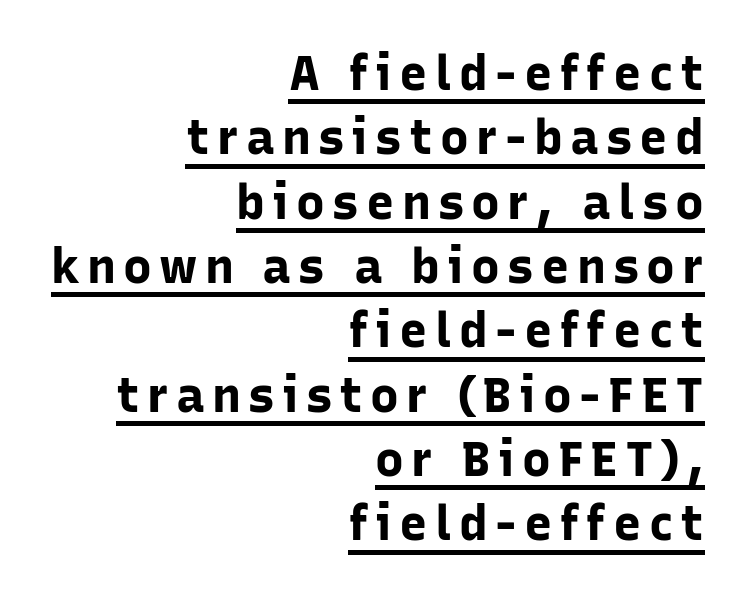
The image shows 48 px bold sans-serif type, upright; set right-aligned, normal line spacing (1.34x), underlined; low stroke contrast and a medium x-height.
